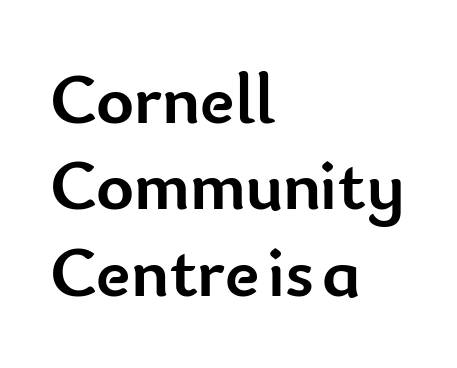
Q: Is the text bold? A: Yes.
Q: Is the text italic (slanted)? A: No, it is upright.
Q: Is the typeface a serif or a sans-serif typeface? A: Sans-serif.
Q: Is the text underlined? A: No.
Q: How is the paragraph aligned? A: Left-aligned.
Q: Is the spacing between letters normal or unusually wide? A: Normal.
Q: Width (condensed, normal, or wide)? A: Normal.
Q: Stroke contrast? A: Low.
Q: x-height? A: Small.
Q: Monospaced? A: No.
